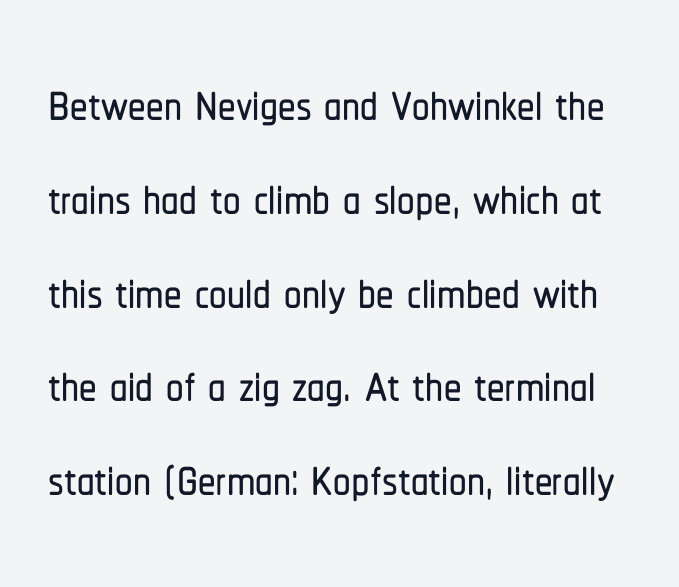
The image shows 70 px condensed sans-serif type, upright; set normal line spacing (1.34x), normal letter spacing, not underlined; low stroke contrast and a medium x-height.
